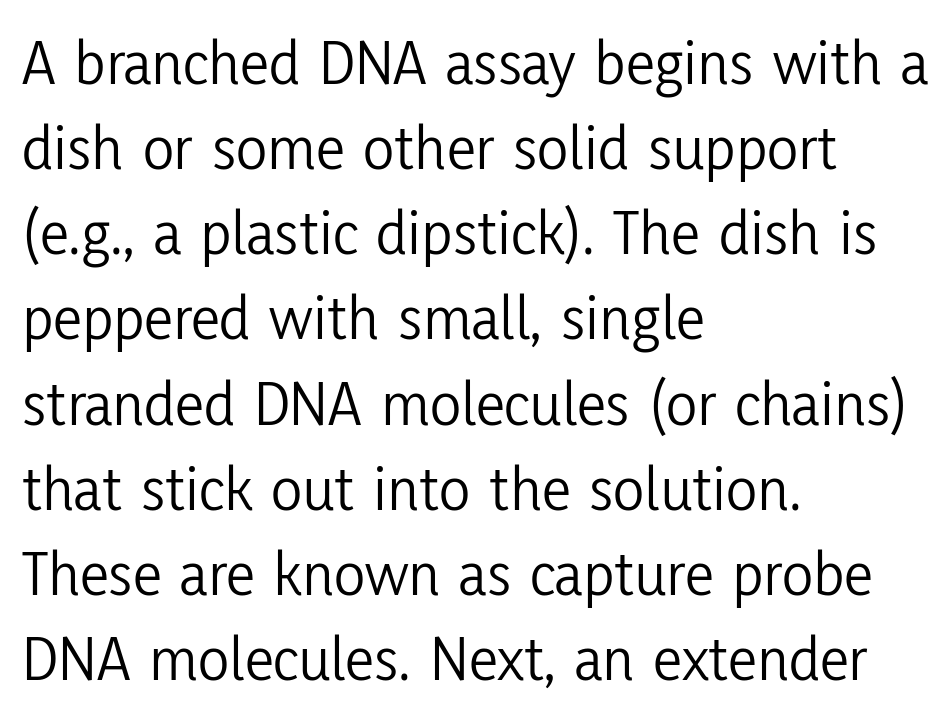
The image shows 65 px light, condensed sans-serif type, upright; set left-aligned, normal line spacing (1.31x), normal letter spacing, not underlined; low stroke contrast and a medium x-height.
